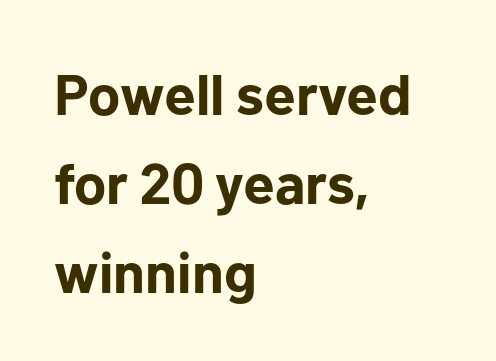
Q: Is the text bold? A: Yes.
Q: Is the text italic (slanted)? A: No, it is upright.
Q: Is the typeface a serif or a sans-serif typeface? A: Sans-serif.
Q: Is the text underlined? A: No.
Q: How is the paragraph aligned? A: Left-aligned.
Q: Is the spacing between letters normal or unusually wide? A: Normal.
Q: Is the spacing between lines tight, normal or loose? A: Normal.
Q: Width (condensed, normal, or wide)? A: Normal.
Q: Stroke contrast? A: Low.
Q: x-height? A: Medium.
Q: Monospaced? A: No.
